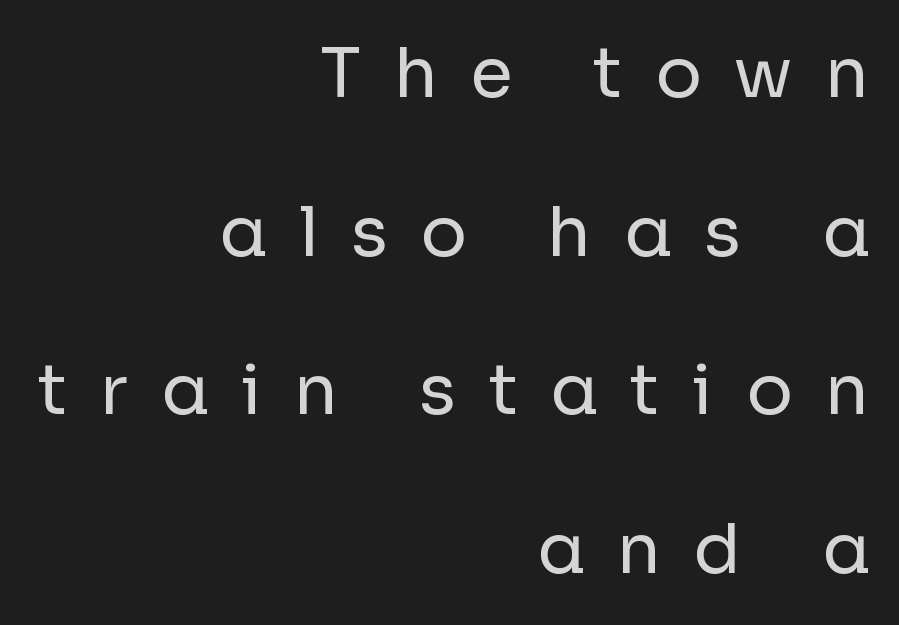
The image shows 69 px regular-weight sans-serif type, upright; set right-aligned, loose line spacing (2.3x), unusually wide letter spacing (+0.47 em), not underlined; low stroke contrast and a medium x-height.
